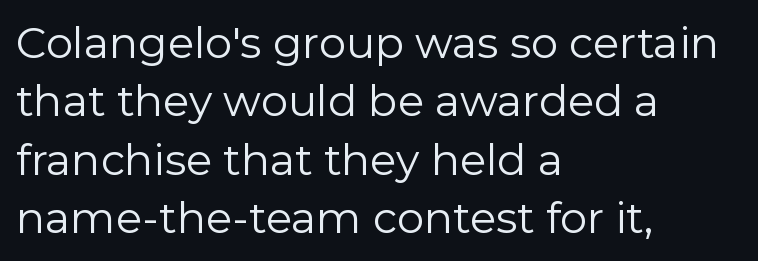
Vertical spacing — default. Letters rest on an invisible, unmarked baseline. Weight: regular or lighter. A typesetter would mark this as roman, not italic. Short note: letters normally spaced. Horizontally, the lines are justified to the leading edge only.
